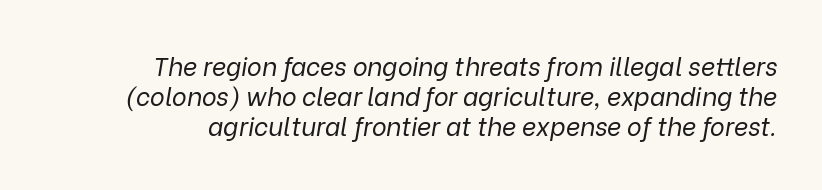
The image shows 25 px text type, italic (leaning right); set line spacing 1.21x, normal letter spacing, not underlined.
